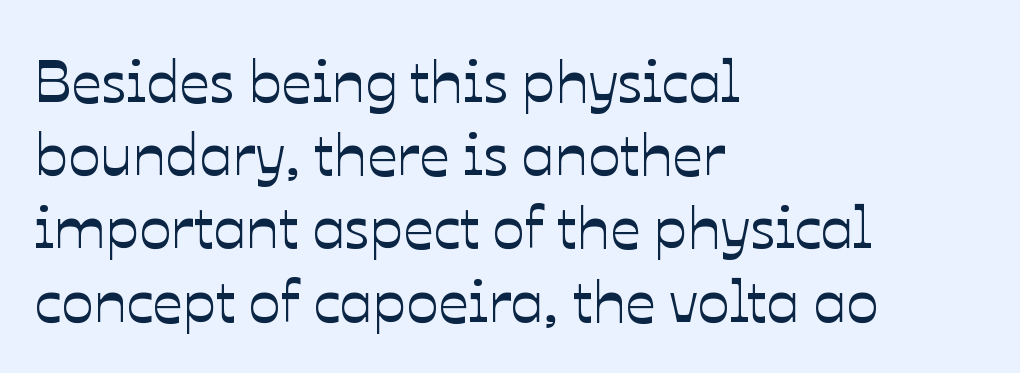
{"italic": "no", "width": "normal", "stroke_contrast": "low", "x_height": "medium", "monospaced": "no", "underline": "no", "align": "left", "line_spacing_ratio": 1.22, "letter_spacing": "normal", "letter_spacing_em": 0.0, "glyph_px": 60}
